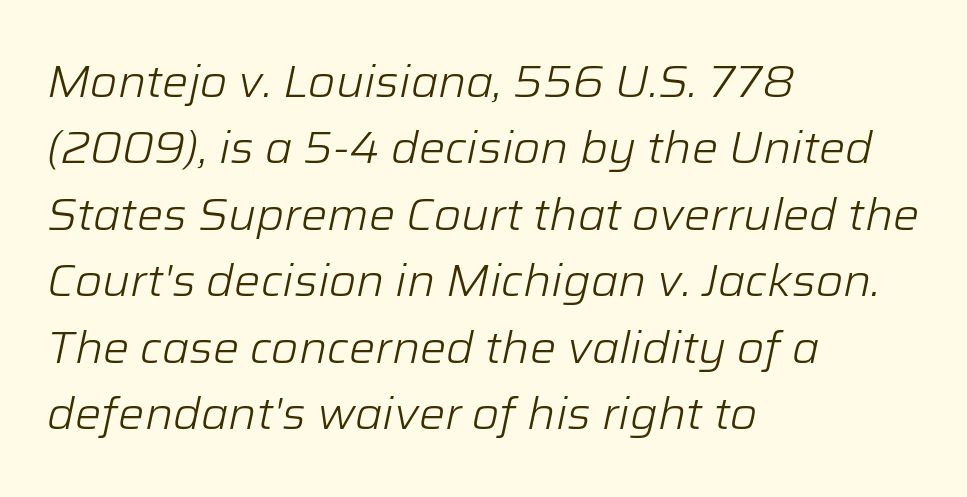
Honestly, the row spacing looks completely unremarkable. The zone under the glyphs is completely vacant. These lines stack with their left ends in a neat column. Style check: oblique.
